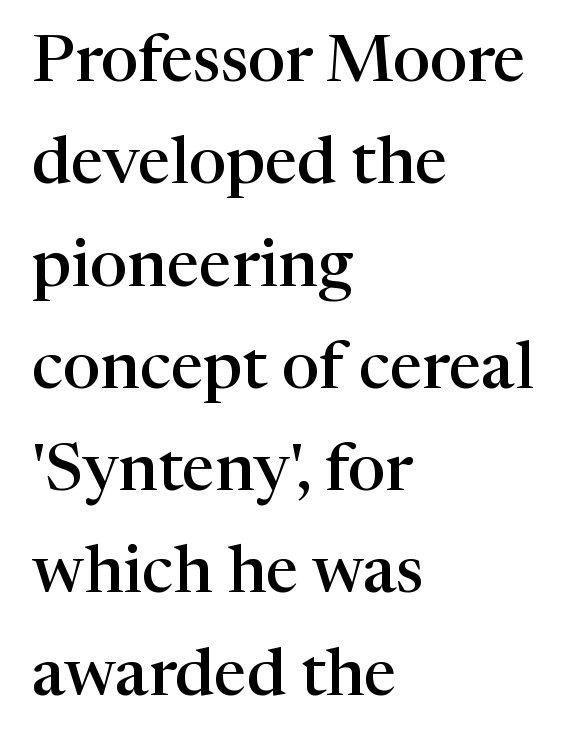
The image shows 66 px semibold serif type, upright; set left-aligned, normal line spacing (1.55x), normal letter spacing, not underlined; high stroke contrast and a medium x-height.
